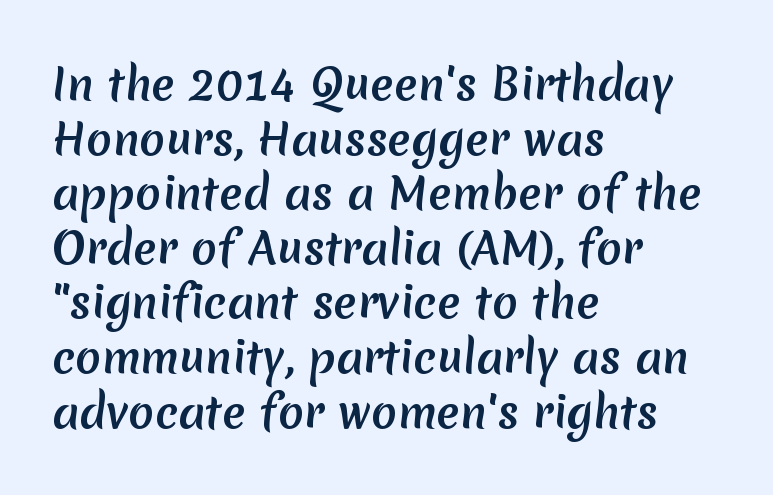
The foot of each line stays bare and open. The lines in this sample share a left origin and differ only in where they stop. This sample uses a sans-serif face. This sample uses plain, unmodified letter spacing. Regular leading. A typesetter would call this proportional, since set widths differ per character.
